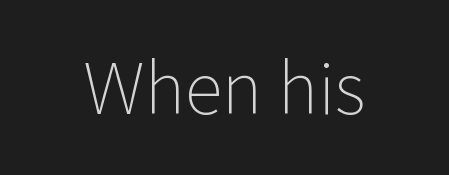
{"serif": "no", "italic": "no", "bold": "no", "weight": "light", "width": "normal", "stroke_contrast": "low", "x_height": "medium", "monospaced": "no", "underline": "no", "letter_spacing": "normal", "letter_spacing_em": 0.0, "glyph_px": 70}
